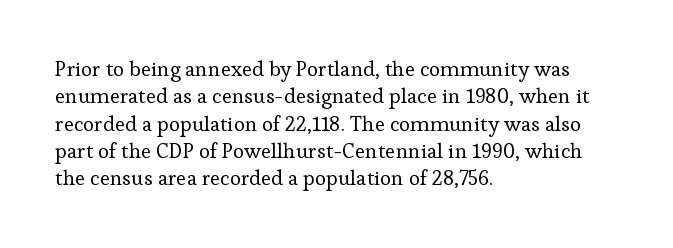
Q: Is the text bold? A: No.
Q: Is the text italic (slanted)? A: No, it is upright.
Q: Is the text underlined? A: No.
Q: How is the paragraph aligned? A: Left-aligned.
Q: Is the spacing between letters normal or unusually wide? A: Normal.
Q: Is the spacing between lines tight, normal or loose? A: Normal.
